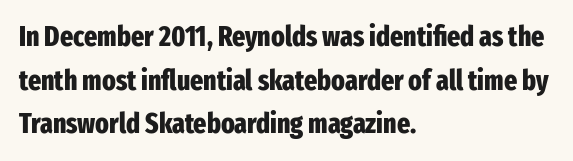
Spacing verdict: proportional, widths tailored to each character. This rendering employs a face without finishing strokes, i.e., a sans-serif. Is there any slant? The stems are plumb. Compared with typical paragraphs, the rows here are spaced about the same.
